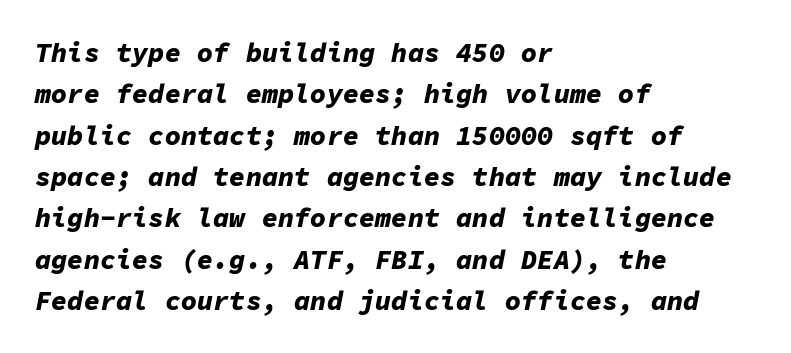
Compared with an ordinary text face, these strokes are far heavier — a full bold. Italic: yes, the glyphs are oblique. Caption: multi-line text, flush left, ragged right. In terms of leading, this rendering sits right in the middle. The string is rendered with underlining switched off.
